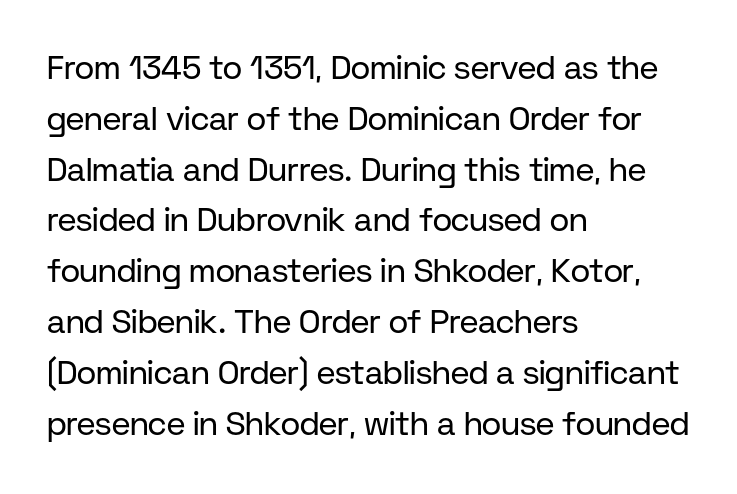
Decoration check: the copy has no underline. Inter-character spacing is left at the font's built-in metrics. A light-to-regular cut is what we see here. Letterform terminals end flat and unadorned throughout the passage. The rendering uses a moderate line-height, typical for paragraphs.
